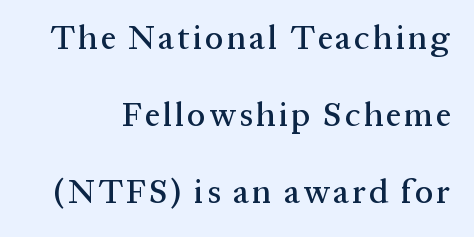
The image shows 33 px serif type, upright; set loose line spacing (2.34x), not underlined; medium stroke contrast and a medium x-height.
